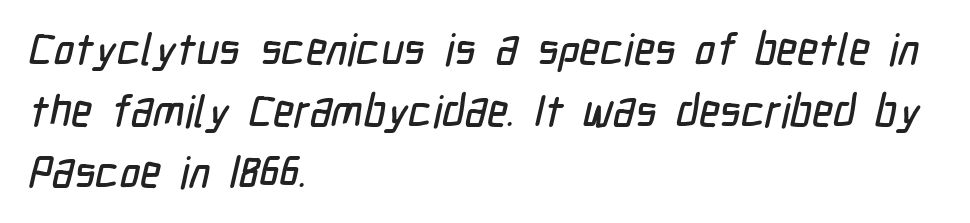
{"serif": "no", "width": "condensed", "stroke_contrast": "low", "x_height": "medium", "monospaced": "no", "underline": "no", "align": "left", "line_spacing": "normal", "line_spacing_ratio": 1.4, "letter_spacing": "normal", "letter_spacing_em": 0.0, "glyph_px": 44}
